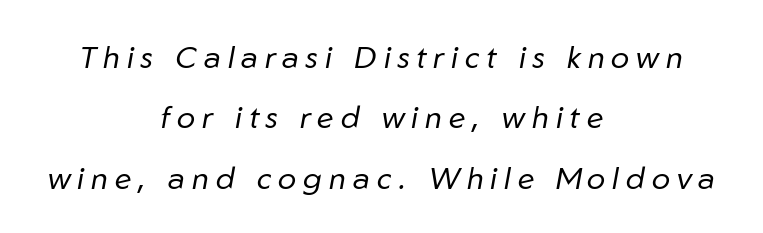
Q: Is the text bold? A: No.
Q: Is the text italic (slanted)? A: Yes, it leans right by about 10 degrees.
Q: Is the text underlined? A: No.
Q: How is the paragraph aligned? A: Centered.
Q: Is the spacing between letters normal or unusually wide? A: Unusually wide.
Q: Is the spacing between lines tight, normal or loose? A: Loose.
Q: Width (condensed, normal, or wide)? A: Normal.
Q: Stroke contrast? A: Low.
Q: x-height? A: Medium.
Q: Monospaced? A: No.
